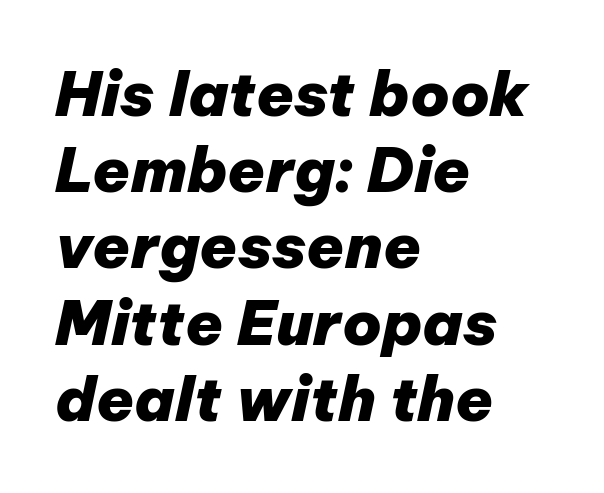
Proportional: the letters do not fall into vertical columns. There is no visible air inserted between adjacent glyphs. Any mark beneath the type? The region is blank. Style check: oblique.
